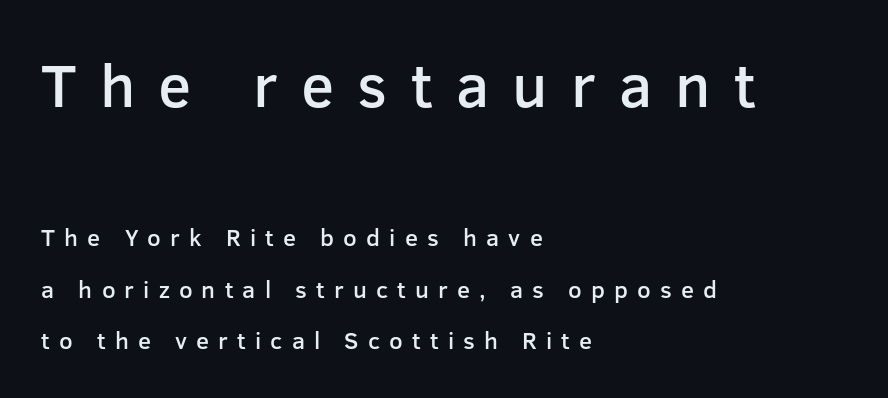
Q: Is the text bold? A: Semi-bold.
Q: Is the text italic (slanted)? A: No, it is upright.
Q: Is the typeface a serif or a sans-serif typeface? A: Sans-serif.
Q: Is the text underlined? A: No.
Q: How is the paragraph aligned? A: Left-aligned.
Q: Is the spacing between letters normal or unusually wide? A: Unusually wide.
Q: Is the spacing between lines tight, normal or loose? A: Loose.
Q: Which block of text is set in a larger size, the first (top) or the second (bottom)? A: The first (top) one.
Q: Width (condensed, normal, or wide)? A: Normal.
Q: Stroke contrast? A: Low.
Q: x-height? A: Medium.
Q: Monospaced? A: No.
